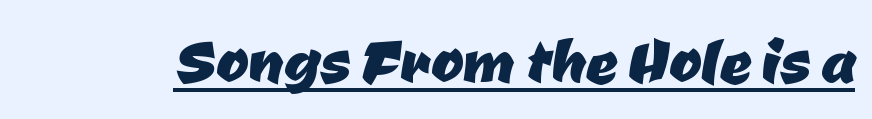
The image shows 79 px sans-serif type; set normal letter spacing, underlined; low stroke contrast and a medium x-height.
